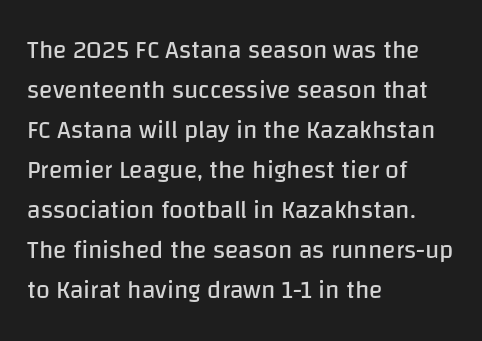
The area under the type is left untouched. A typesetter would mark this as roman, not italic. What's the leading like? Ordinary, nothing unusual. A typesetter would call this zero additional tracking. Which margin do the lines hug? The left one — the right edge is uneven. The cut favours lightness, reaching ordinary text weight at its darkest.
